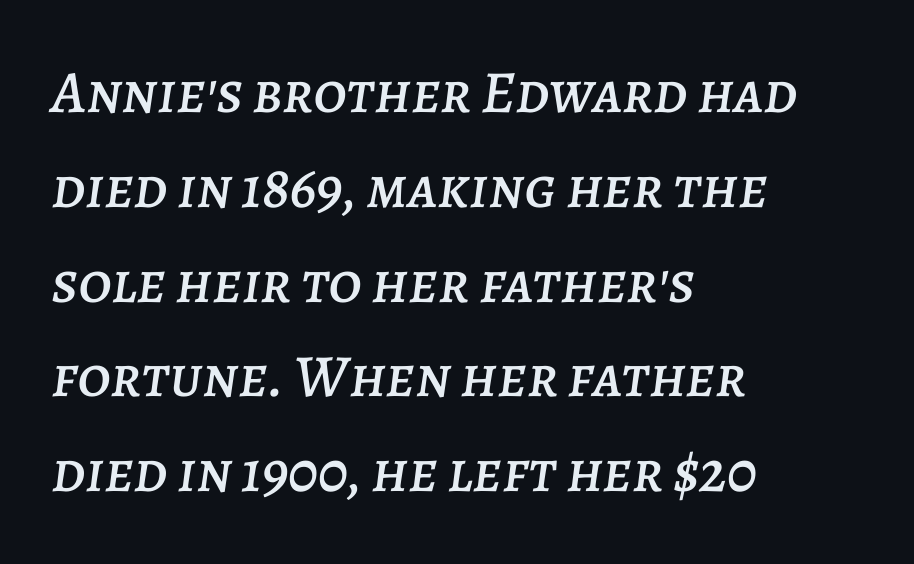
The image shows 60 px text type, italic (leaning right); set left-aligned, normal line spacing (1.58x), normal letter spacing, not underlined; low stroke contrast and a large x-height.
